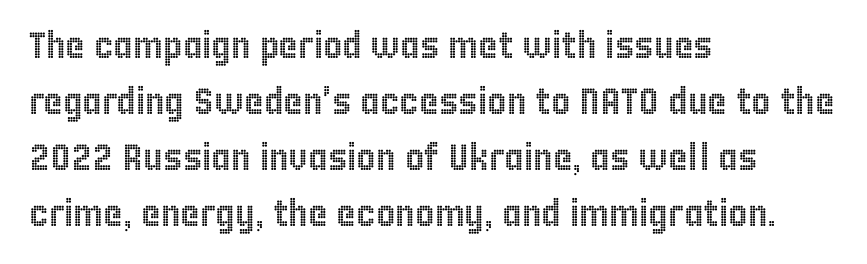
The image shows 37 px condensed type, upright; set left-aligned, normal line spacing (1.51x), normal letter spacing, not underlined; a large x-height.
